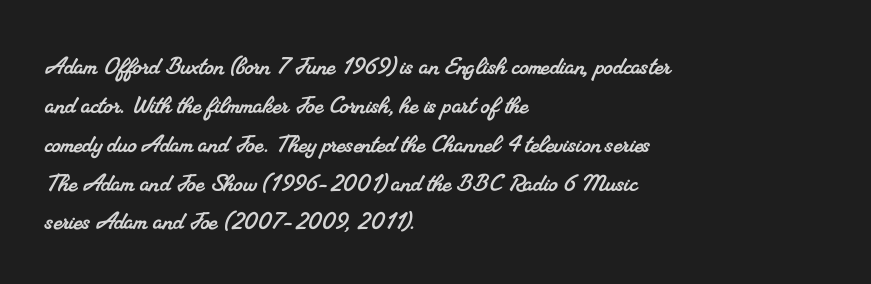
Caption: multi-line text, flush left, ragged right. Bare-footed words on every line. Note the varied advance widths — an 'i' is clearly narrower than an 'm'. Default kerning and tracking; the words read as compact shapes. The block of text has a typical density, with ordinary space between rows. Stroke terminals: seriffed.
